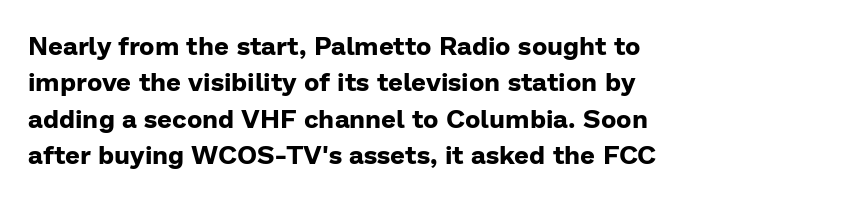
Characters remain perfectly vertical along every line. The passage is arranged the way most books set body copy — flush left. These lines sit exactly where default settings would place them. Nobody touched the tracking dial on this one. Descender tails drop into unmarked territory. Is the type bold? Yes — the strokes are clearly thick and heavy.
